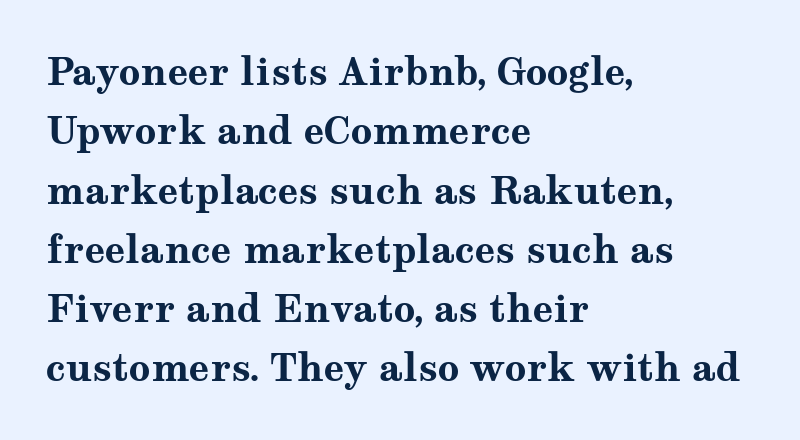
{"serif": "yes", "italic": "no", "bold": "yes", "weight": "bold", "width": "wide", "stroke_contrast": "medium", "x_height": "medium", "monospaced": "no", "underline": "no", "align": "left", "line_spacing": "normal", "line_spacing_ratio": 1.56, "letter_spacing": "normal", "letter_spacing_em": 0.0, "glyph_px": 38}
